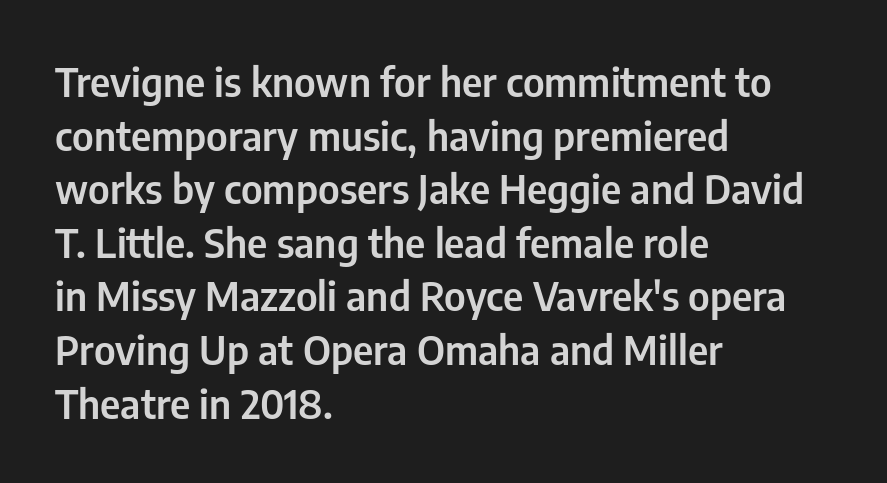
The image shows 40 px condensed sans-serif type, upright; set left-aligned, normal line spacing (1.34x), normal letter spacing, not underlined; low stroke contrast and a medium x-height.
